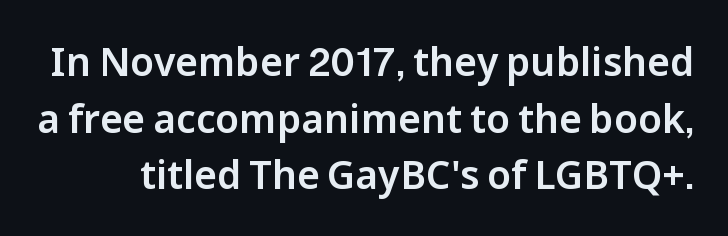
The image shows 39 px sans-serif type, upright; set normal line spacing (1.45x), normal letter spacing, not underlined; low stroke contrast and a medium x-height.
